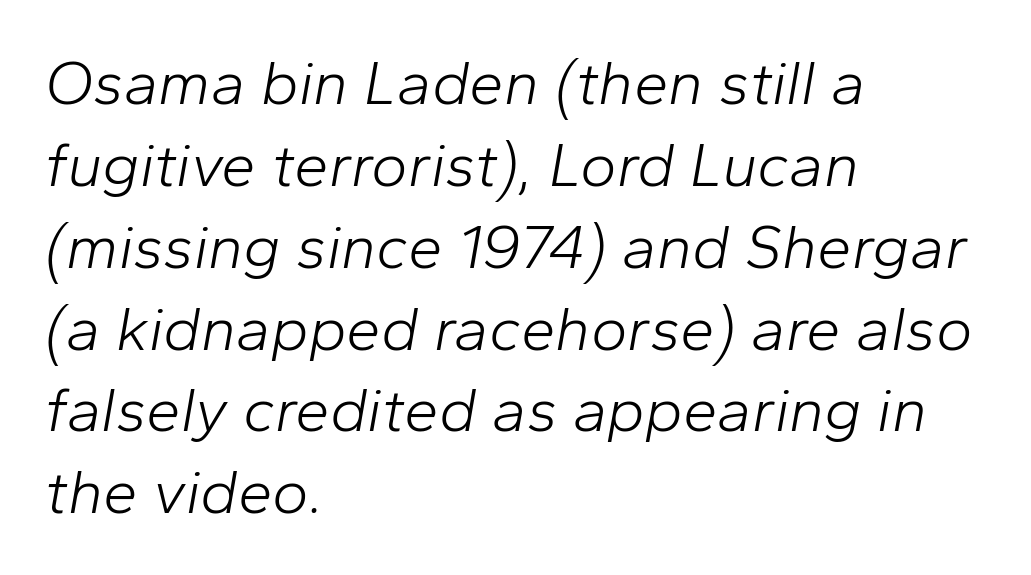
The image shows 62 px light type, italic (leaning right); set left-aligned, normal line spacing (1.32x), normal letter spacing, not underlined; low stroke contrast and a medium x-height.
